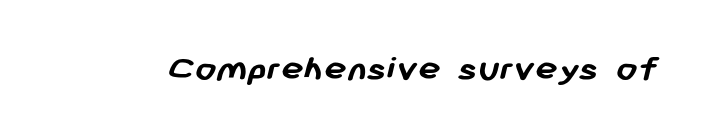
{"serif": "no", "bold": "yes", "weight": "semibold", "width": "normal", "stroke_contrast": "low", "x_height": "medium", "monospaced": "no", "underline": "no", "letter_spacing": "normal", "letter_spacing_em": 0.0, "glyph_px": 38}
